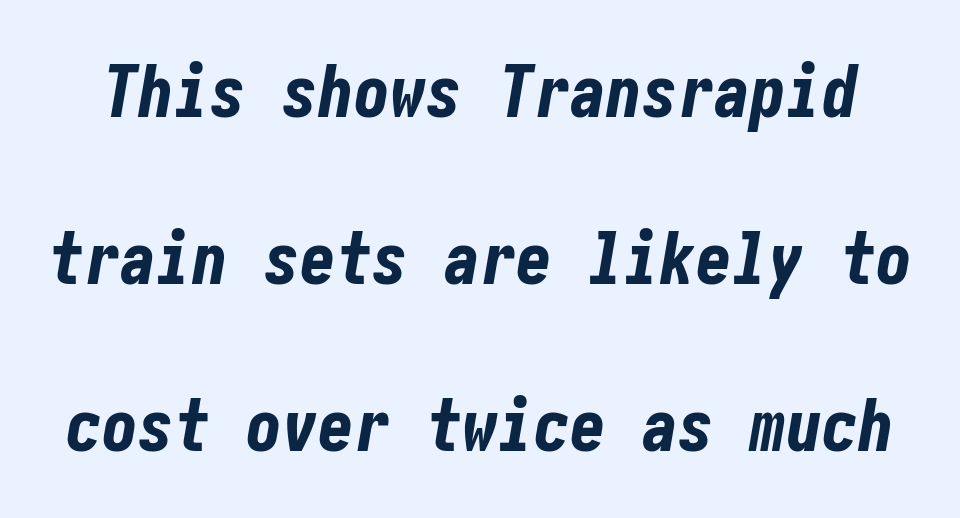
Q: Is the text bold? A: Yes.
Q: Is the text italic (slanted)? A: Yes, it leans right by about 10 degrees.
Q: Is the text underlined? A: No.
Q: Is the spacing between letters normal or unusually wide? A: Normal.
Q: Is the spacing between lines tight, normal or loose? A: Loose.
Q: Width (condensed, normal, or wide)? A: Condensed.
Q: Stroke contrast? A: Low.
Q: x-height? A: Medium.
